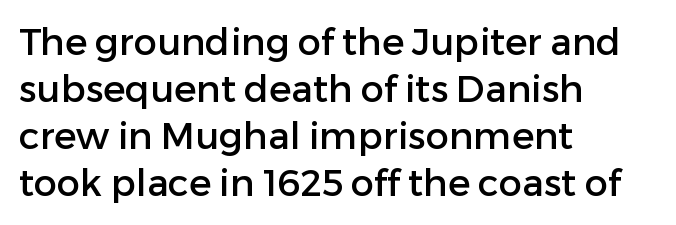
Q: Is the text italic (slanted)? A: No, it is upright.
Q: Is the typeface a serif or a sans-serif typeface? A: Sans-serif.
Q: Is the text underlined? A: No.
Q: How is the paragraph aligned? A: Left-aligned.
Q: Is the spacing between letters normal or unusually wide? A: Normal.
Q: Is the spacing between lines tight, normal or loose? A: Normal.
Q: Width (condensed, normal, or wide)? A: Normal.
Q: Stroke contrast? A: Low.
Q: x-height? A: Medium.
Q: Monospaced? A: No.
